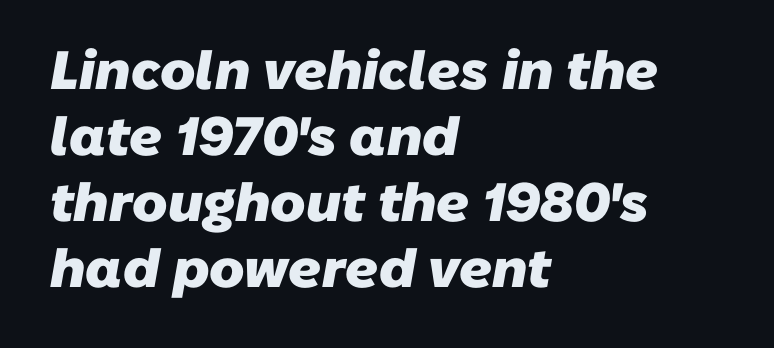
If you drew a ruler down the left edge, every line would touch it. The rendering keeps characters at their native spacing. Heavy, bold letterforms. Font category for this specimen: sans-serif. Lines of text with bare space underneath.
